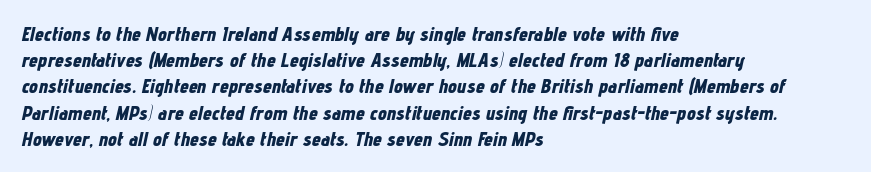
Q: Is the text bold? A: Yes.
Q: Is the text italic (slanted)? A: Yes, it leans right by about 12 degrees.
Q: Is the text underlined? A: No.
Q: How is the paragraph aligned? A: Left-aligned.
Q: Is the spacing between letters normal or unusually wide? A: Normal.
Q: Is the spacing between lines tight, normal or loose? A: Normal.
